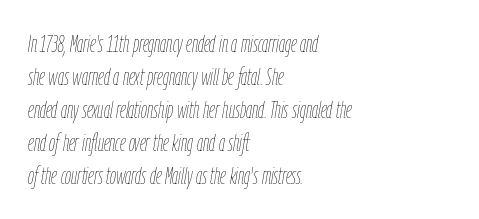
The image shows 24 px text type, italic (leaning right); set left-aligned, normal line spacing (1.38x), normal letter spacing, not underlined.
